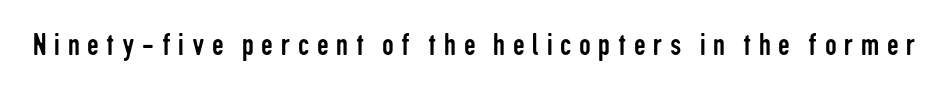
The image shows 33 px regular-weight, condensed sans-serif type, upright; set unusually wide letter spacing (+0.23 em), not underlined; low stroke contrast and a medium x-height.
